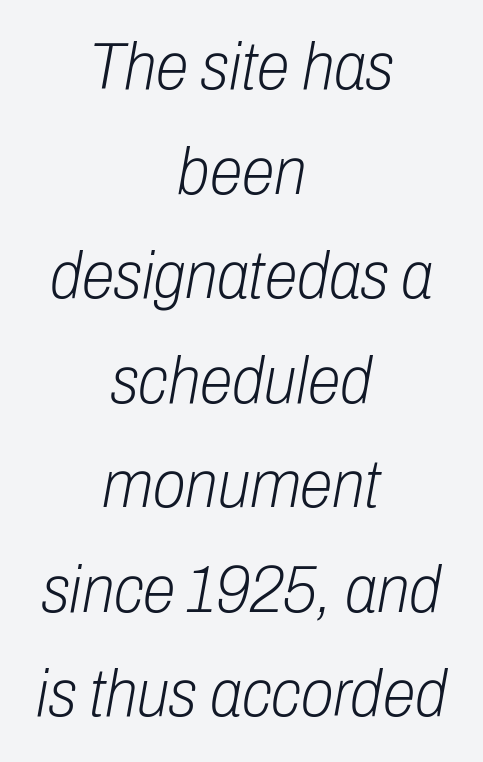
{"italic": "yes", "lean": "right", "slant_degrees": 10, "bold": "no", "weight": "light", "width": "condensed", "stroke_contrast": "low", "x_height": "medium", "monospaced": "no", "underline": "no", "align": "center", "line_spacing": "normal", "line_spacing_ratio": 1.56, "letter_spacing": "normal", "letter_spacing_em": 0.0, "glyph_px": 67}
